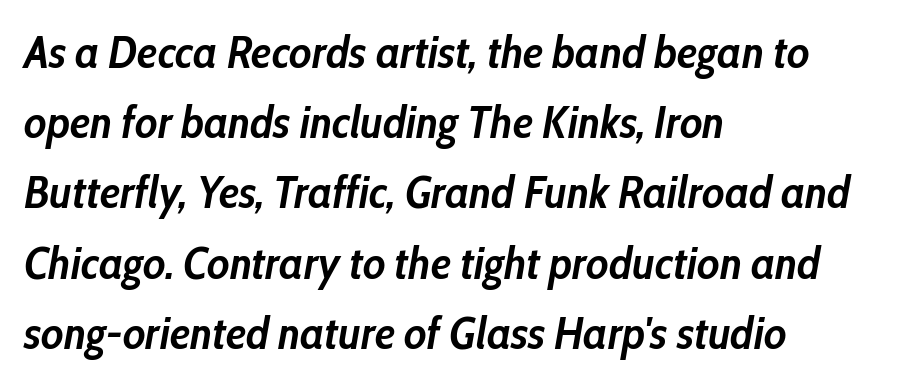
Q: Is the text bold? A: Yes.
Q: Is the text italic (slanted)? A: Yes, it leans right by about 10 degrees.
Q: Is the text underlined? A: No.
Q: How is the paragraph aligned? A: Left-aligned.
Q: Is the spacing between letters normal or unusually wide? A: Normal.
Q: Is the spacing between lines tight, normal or loose? A: Normal.
Q: Width (condensed, normal, or wide)? A: Condensed.
Q: Stroke contrast? A: Low.
Q: x-height? A: Medium.
Q: Monospaced? A: No.
